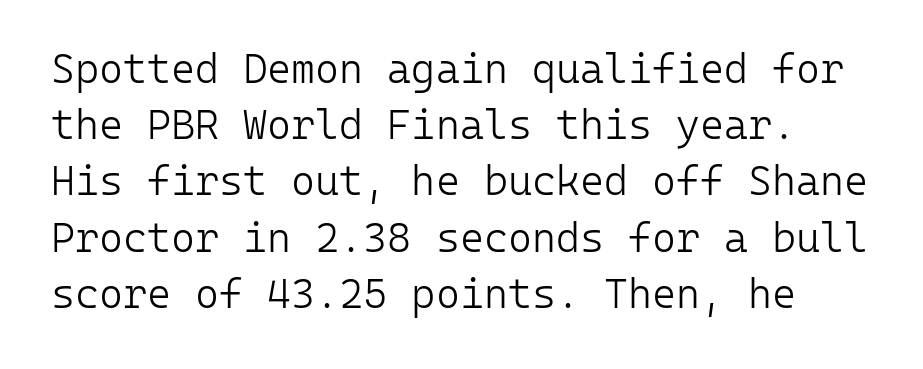
You could call the tracking neutral — neither tight nor loose. The designer left line spacing at the default. Anything drawn beneath the words? Only blank space. Regarding serifs, this sample does without them. Posture: straight, roman, zero tilt. These lines are rendered in a fixed-pitch font.
